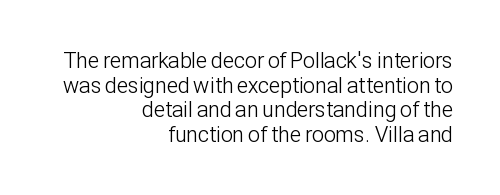
Q: Is the text bold? A: No.
Q: Is the text italic (slanted)? A: No, it is upright.
Q: Is the text underlined? A: No.
Q: How is the paragraph aligned? A: Right-aligned.
Q: Is the spacing between letters normal or unusually wide? A: Normal.
Q: Is the spacing between lines tight, normal or loose? A: Tight.
